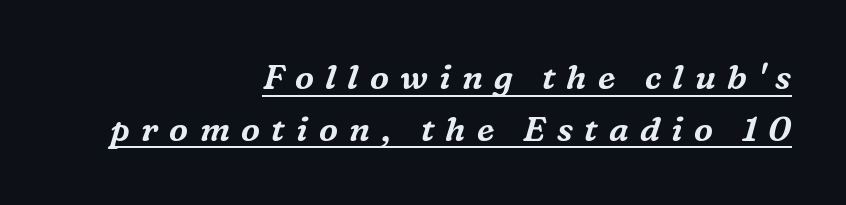
What stands out about the letter spacing? Its width — letters are far apart. The line-height multiplier appears to be the usual default. When letters slant like this, we call the style italic. Each line ends at the same right margin while the left side varies. Examine the stroke ends and you'll spot serifs.
